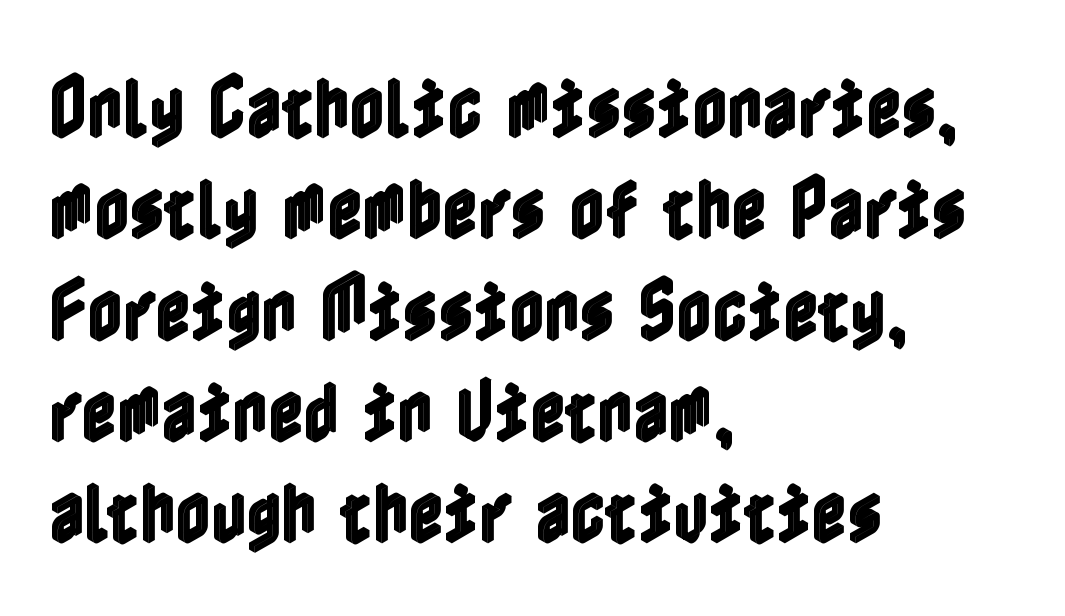
Unlike italic type, these characters show no tilt at all. All the whitespace from short lines collects on the right. What stands out about the letter spacing? Nothing — it is the standard amount. Words float on clear page, feet unadorned. Successive baselines arrive at the customary interval.
